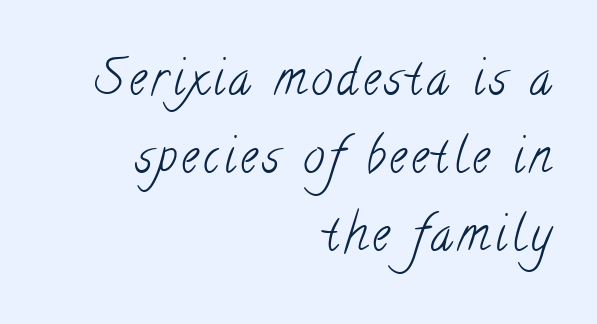
{"bold": "no", "weight": "light", "width": "condensed", "stroke_contrast": "low", "x_height": "small", "monospaced": "no", "underline": "no", "align": "right", "line_spacing": "normal", "line_spacing_ratio": 1.62, "glyph_px": 48}
